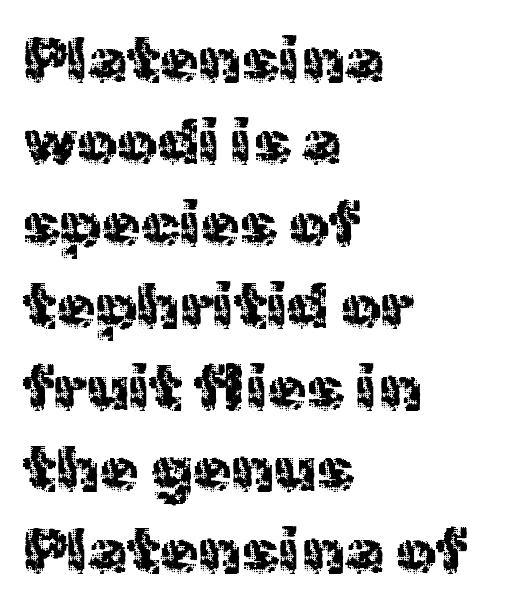
The image shows 63 px regular-weight sans-serif type, upright; set left-aligned, normal line spacing (1.3x), normal letter spacing, not underlined; a medium x-height.
